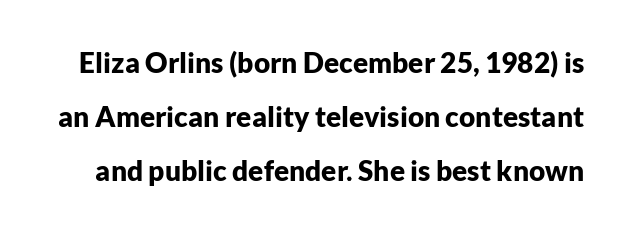
{"serif": "no", "italic": "no", "bold": "yes", "weight": "bold", "width": "normal", "stroke_contrast": "low", "x_height": "medium", "monospaced": "no", "underline": "no", "line_spacing": "loose", "line_spacing_ratio": 1.93, "letter_spacing": "normal", "letter_spacing_em": 0.0, "glyph_px": 28}
